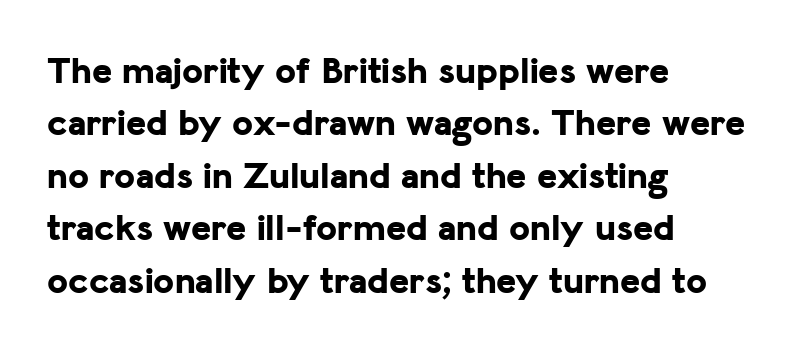
The image shows 38 px bold sans-serif type, upright; set left-aligned, normal line spacing (1.38x), normal letter spacing, not underlined; low stroke contrast and a medium x-height.
